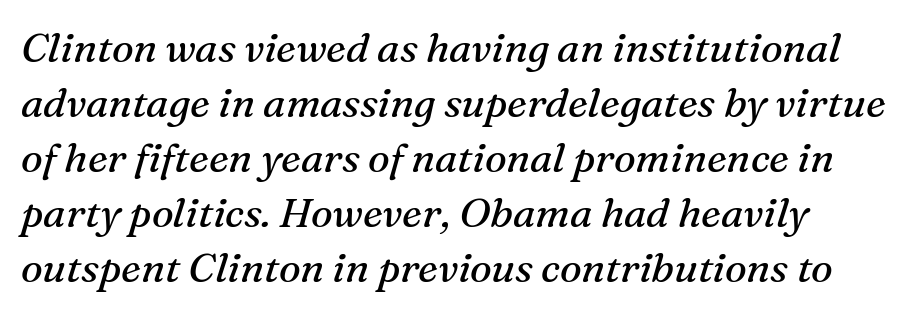
The image shows 41 px regular-weight serif type, italic (leaning right); set normal line spacing (1.34x), normal letter spacing, not underlined; medium stroke contrast and a medium x-height.
